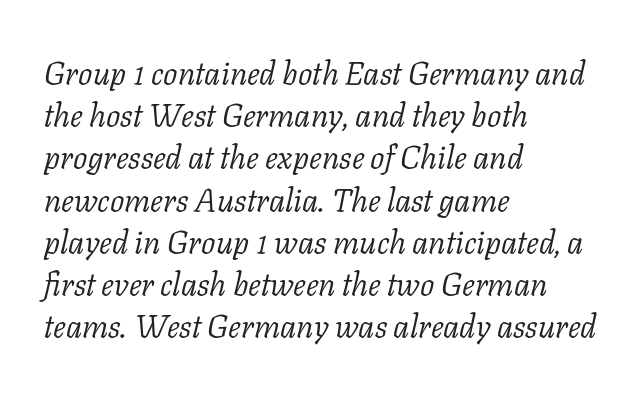
{"serif": "yes", "italic": "yes", "lean": "right", "slant_degrees": 11, "bold": "no", "weight": "light", "width": "normal", "stroke_contrast": "low", "x_height": "medium", "monospaced": "no", "underline": "no", "align": "left", "line_spacing": "normal", "line_spacing_ratio": 1.32, "letter_spacing": "normal", "letter_spacing_em": 0.0, "glyph_px": 32}
